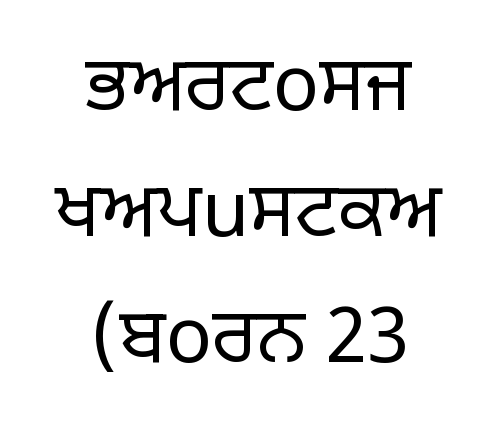
The image shows 76 px light sans-serif type, upright; set centered, normal line spacing (1.66x), normal letter spacing, not underlined; low stroke contrast and a large x-height.
